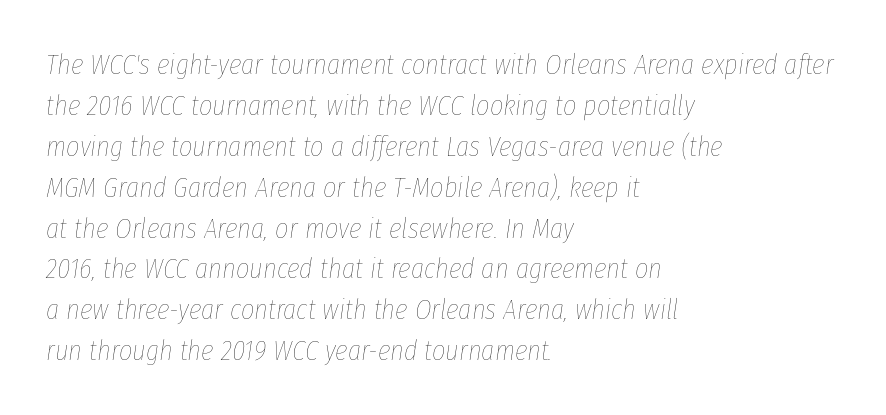
The type is set solid horizontally, with unmodified tracking. This sample keeps an unexceptional amount of space between lines. You could not count columns in this text — the font is proportionally spaced. The specimen omits any rule beneath the text block's lines.
